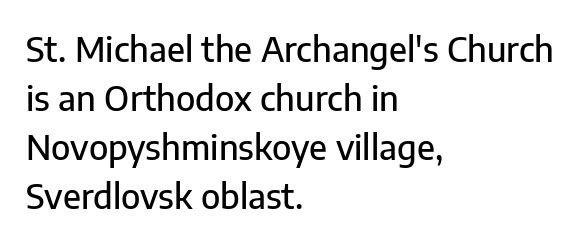
The area under the type is left untouched. Spacing verdict: proportional, widths tailored to each character. These lines are set flush left with a ragged right edge. Grotesque or geometric, the face here clearly has no serifs. Ascenders rise straight up at ninety degrees. Does the leading feel generous? No, just average.
